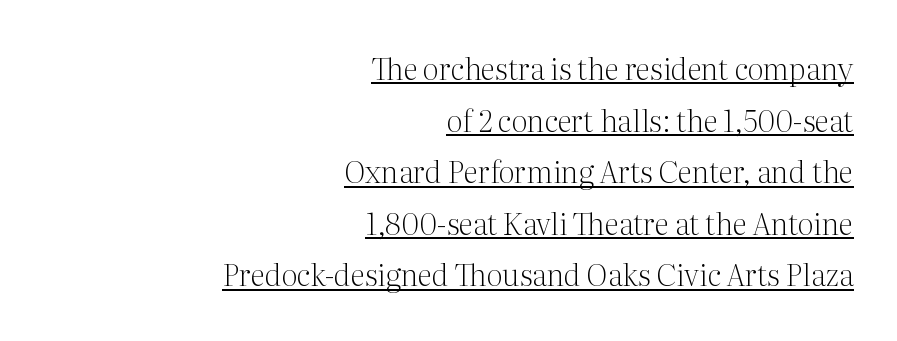
Default kerning and tracking; the words read as compact shapes. When letters stand straight like this, we call the style roman or upright. The rendering uses the underline text-decoration. Proportional: the letters do not fall into vertical columns.
